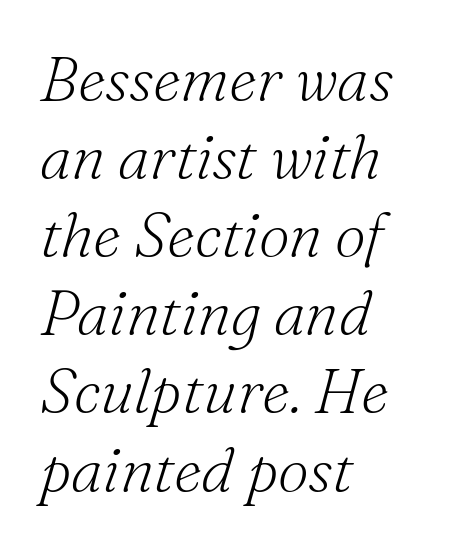
The image shows 62 px light serif type, italic (leaning right); set left-aligned, normal line spacing (1.26x), normal letter spacing, not underlined; medium stroke contrast and a small x-height.
